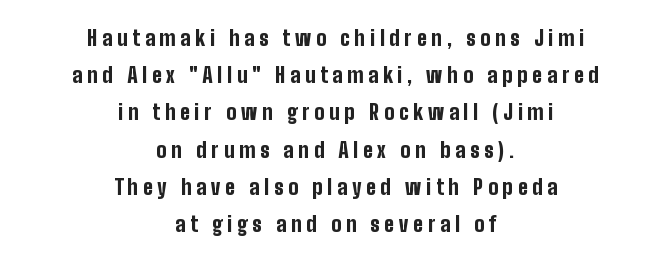
{"italic": "no", "bold": "yes", "underline": "no", "align": "center", "line_spacing_ratio": 1.77, "letter_spacing": "wide", "letter_spacing_em": 0.23, "glyph_px": 21}
